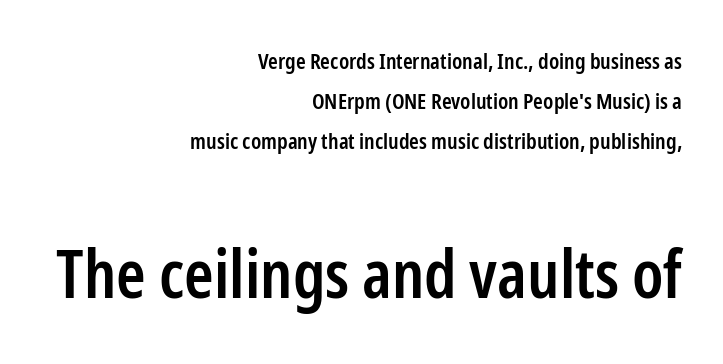
The image shows 67 px semibold, condensed sans-serif type, upright; set right-aligned, line spacing 1.81x, normal letter spacing, not underlined; the second (bottom) block is 3.05x larger; low stroke contrast and a medium x-height.
